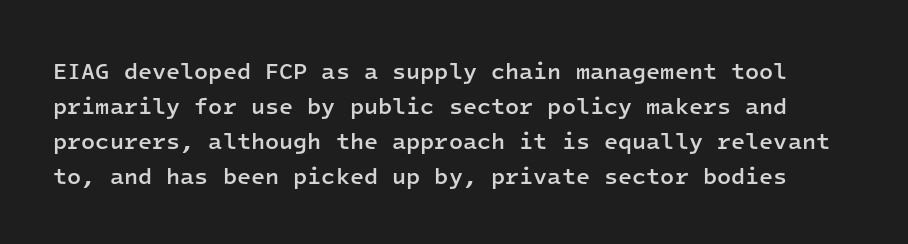
Q: Is the text bold? A: Semi-bold.
Q: Is the text italic (slanted)? A: No, it is upright.
Q: Is the text underlined? A: No.
Q: Is the spacing between letters normal or unusually wide? A: Normal.
Q: Is the spacing between lines tight, normal or loose? A: Normal.
